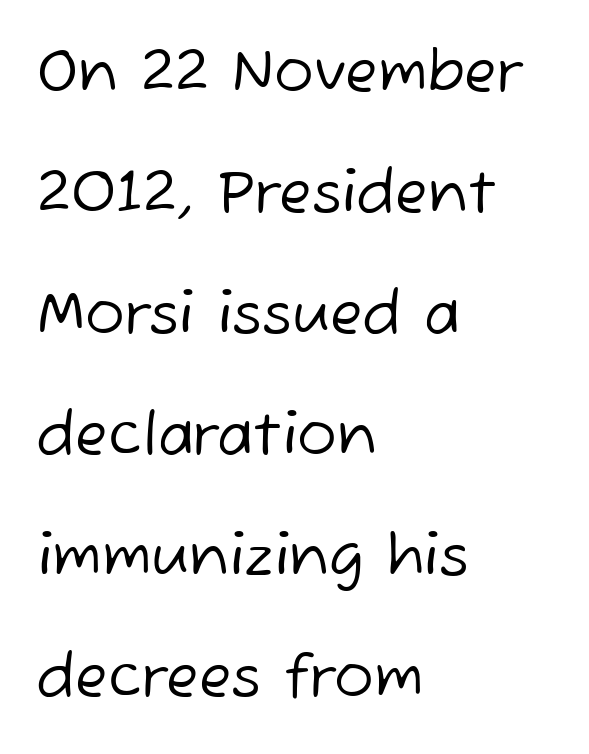
Examine the stroke ends and you'll find no serifs. Line spacing here is loose. Letters rest on an invisible, unmarked baseline. A typesetter would call this zero additional tracking. The characters are drawn with everyday or finer stroke widths.
